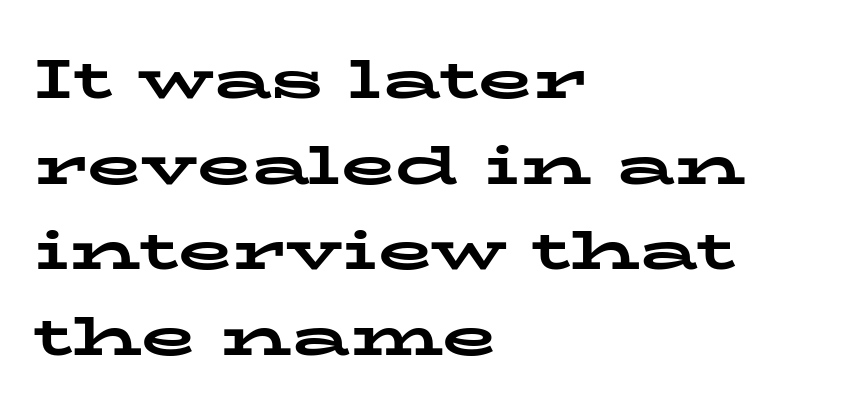
{"serif": "yes", "italic": "no", "bold": "yes", "weight": "bold", "width": "wide", "stroke_contrast": "low", "x_height": "medium", "monospaced": "no", "underline": "no", "align": "left", "line_spacing": "normal", "line_spacing_ratio": 1.53, "letter_spacing": "normal", "letter_spacing_em": 0.0, "glyph_px": 56}
